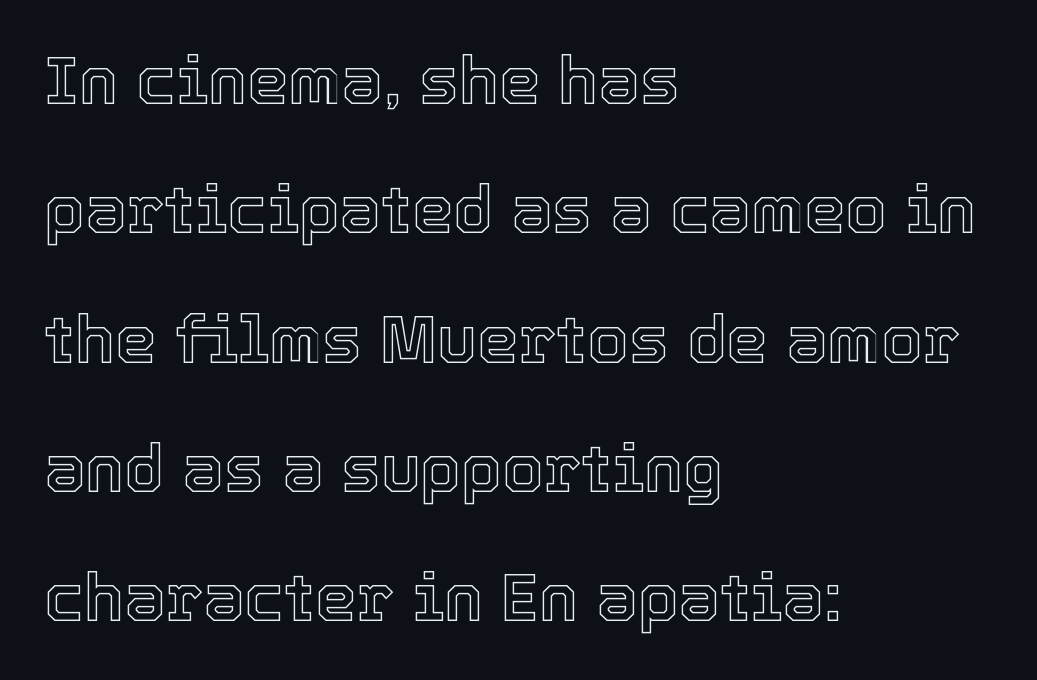
The image shows 66 px text type, upright; set left-aligned, loose line spacing (1.96x), normal letter spacing, not underlined; a medium x-height.
